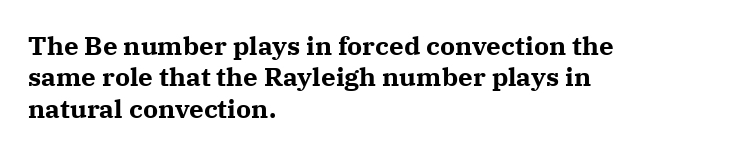
Posture: straight, roman, zero tilt. A student would call this left alignment; a typographer would say flush left, rag right. Rule under the text: the space is simply empty. Between one letter and the next there's only the usual sliver of space. Plenty of ink on the page — the face is bold.
